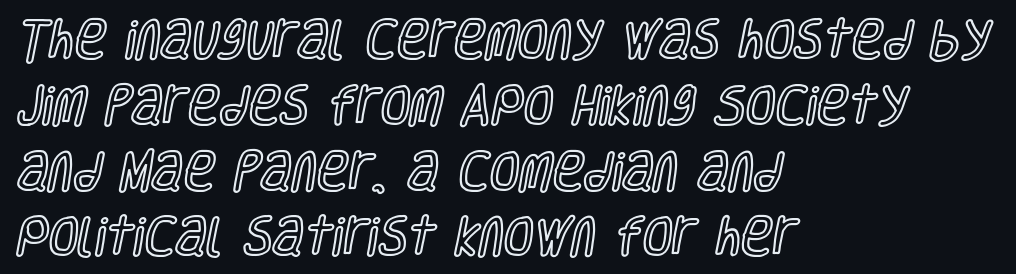
Q: Is the text italic (slanted)? A: Yes.
Q: Is the text underlined? A: No.
Q: How is the paragraph aligned? A: Left-aligned.
Q: Is the spacing between letters normal or unusually wide? A: Normal.
Q: Is the spacing between lines tight, normal or loose? A: Normal.
Q: Width (condensed, normal, or wide)? A: Condensed.
Q: x-height? A: Large.
Q: Monospaced? A: No.
